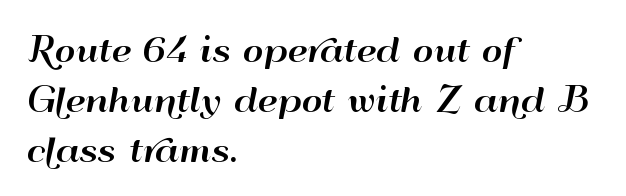
The image shows 32 px wide sans-serif type; set left-aligned, normal line spacing (1.57x), normal letter spacing, not underlined; high stroke contrast and a small x-height.
